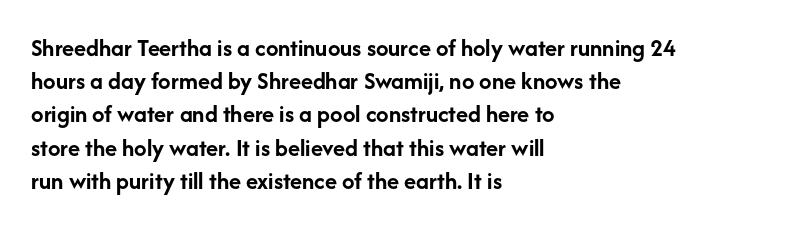
The image shows 25 px bold type, upright; set left-aligned, normal line spacing (1.33x), normal letter spacing, not underlined.
